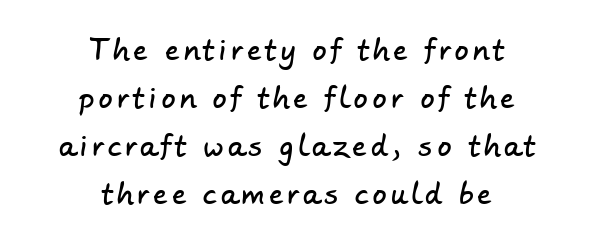
The image shows 28 px sans-serif type; set centered, line spacing 1.71x, not underlined; low stroke contrast and a small x-height.
